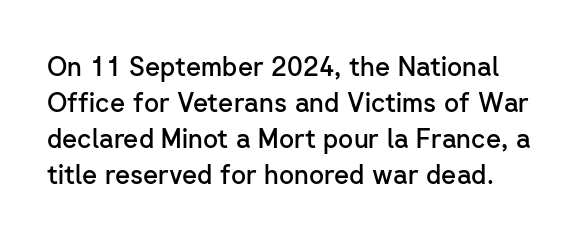
Q: Is the text bold? A: Semi-bold.
Q: Is the text italic (slanted)? A: No, it is upright.
Q: Is the text underlined? A: No.
Q: Is the spacing between letters normal or unusually wide? A: Normal.
Q: Is the spacing between lines tight, normal or loose? A: Normal.
